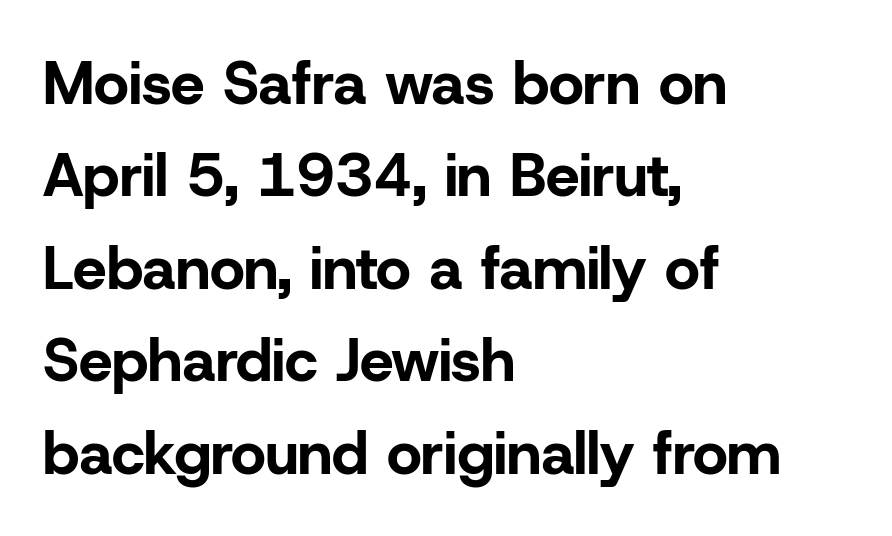
The image shows 60 px bold sans-serif type, upright; set left-aligned, normal line spacing (1.54x), normal letter spacing, not underlined; low stroke contrast and a medium x-height.
